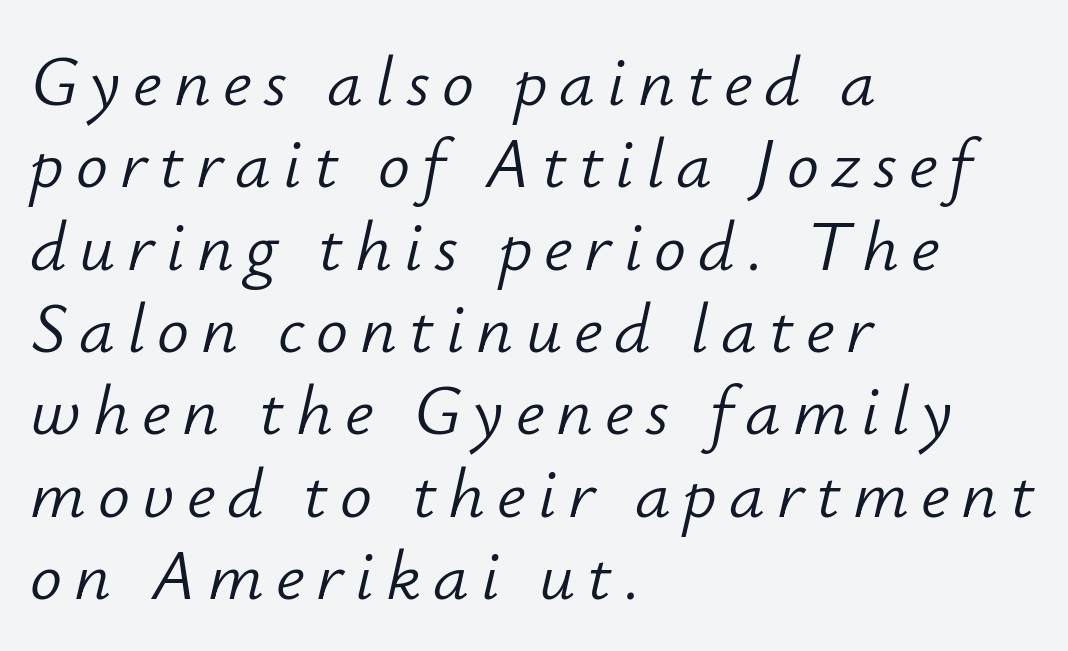
A typesetter would call this proportional, since set widths differ per character. The area under the type is left untouched. If you drew a ruler down the left edge, every line would touch it. Tall strokes in this sample are angled rather than plumb. The letters look calm and open, with moderate or lighter stems.
